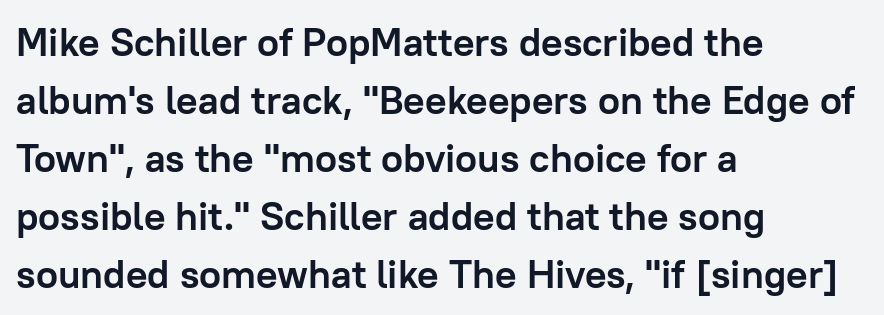
The type sits square on the baseline with zero lean. Classification — sans serif. The typesetter chose a ragged-right arrangement here. Just letters on the line, the space beneath them empty. The vertical gap from one line to the next is medium.
